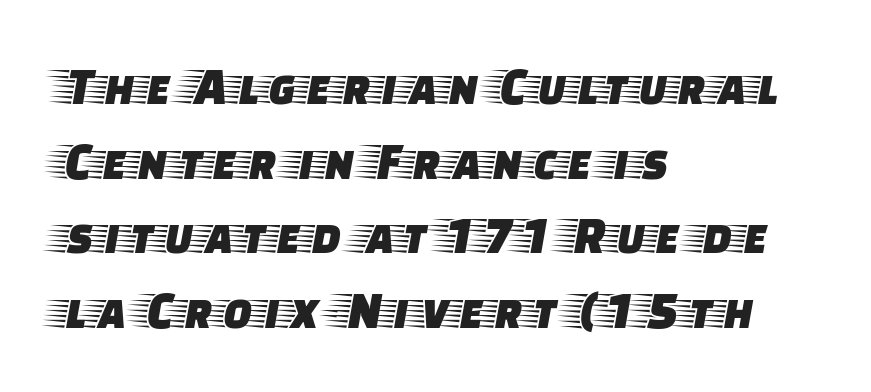
{"serif": "yes", "width": "wide", "stroke_contrast": "low", "x_height": "large", "monospaced": "no", "underline": "no", "align": "left", "line_spacing": "normal", "line_spacing_ratio": 1.38, "letter_spacing": "normal", "letter_spacing_em": 0.0, "glyph_px": 54}
